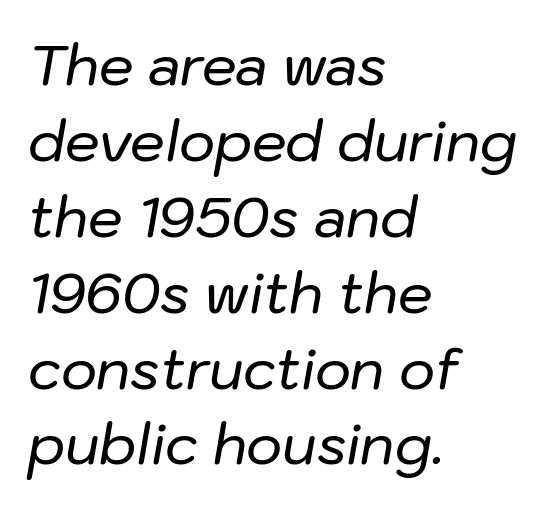
Q: Is the text italic (slanted)? A: Yes, it leans right by about 10 degrees.
Q: Is the text underlined? A: No.
Q: How is the paragraph aligned? A: Left-aligned.
Q: Is the spacing between letters normal or unusually wide? A: Normal.
Q: Is the spacing between lines tight, normal or loose? A: Normal.
Q: Width (condensed, normal, or wide)? A: Normal.
Q: Stroke contrast? A: Low.
Q: x-height? A: Medium.
Q: Monospaced? A: No.
